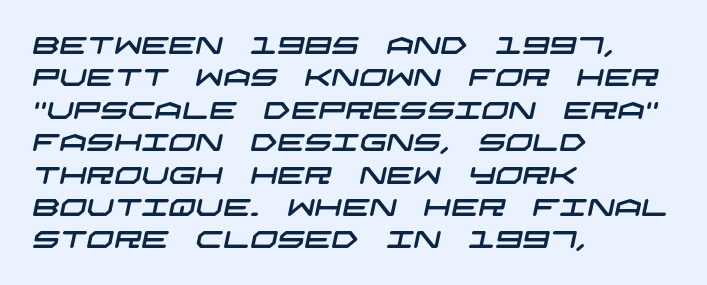
{"underline": "no", "align": "left", "line_spacing": "normal", "line_spacing_ratio": 1.35, "letter_spacing": "normal", "letter_spacing_em": 0.0, "glyph_px": 24}
